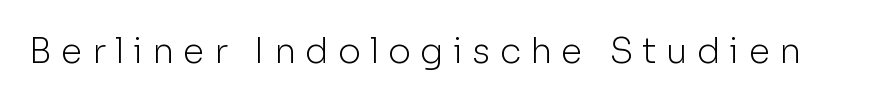
Q: Is the text bold? A: No.
Q: Is the text italic (slanted)? A: No, it is upright.
Q: Is the typeface a serif or a sans-serif typeface? A: Sans-serif.
Q: Is the text underlined? A: No.
Q: Is the spacing between letters normal or unusually wide? A: Unusually wide.
Q: Width (condensed, normal, or wide)? A: Normal.
Q: Stroke contrast? A: Low.
Q: x-height? A: Medium.
Q: Monospaced? A: No.
